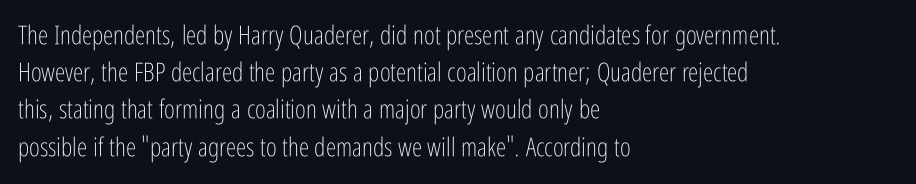
{"italic": "no", "bold": "no", "underline": "no", "align": "left", "line_spacing": "normal", "line_spacing_ratio": 1.43, "letter_spacing": "normal", "letter_spacing_em": 0.0, "glyph_px": 26}
